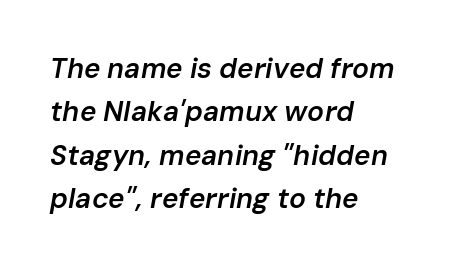
Q: Is the text bold? A: Semi-bold.
Q: Is the text italic (slanted)? A: Yes, it leans right by about 10 degrees.
Q: Is the text underlined? A: No.
Q: How is the paragraph aligned? A: Left-aligned.
Q: Is the spacing between letters normal or unusually wide? A: Normal.
Q: Is the spacing between lines tight, normal or loose? A: Normal.
Q: Width (condensed, normal, or wide)? A: Normal.
Q: Stroke contrast? A: Low.
Q: x-height? A: Medium.
Q: Monospaced? A: No.
